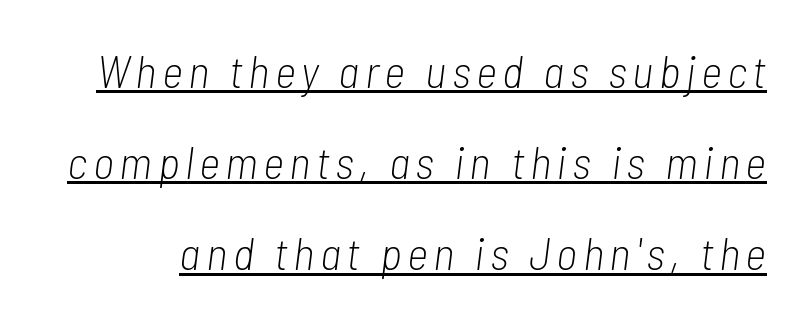
The image shows 46 px light, condensed type, italic (leaning right); set loose line spacing (1.98x), underlined; low stroke contrast and a medium x-height.
